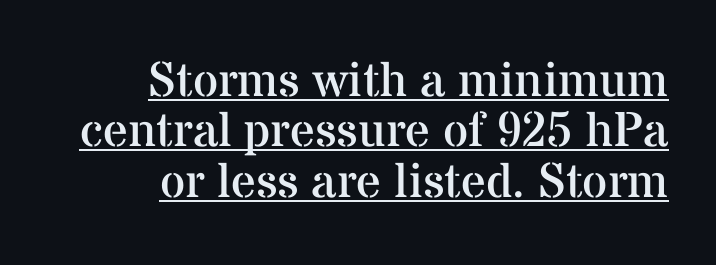
Q: Is the text bold? A: No.
Q: Is the text italic (slanted)? A: No, it is upright.
Q: Is the typeface a serif or a sans-serif typeface? A: Serif.
Q: Is the text underlined? A: Yes.
Q: How is the paragraph aligned? A: Right-aligned.
Q: Is the spacing between letters normal or unusually wide? A: Normal.
Q: Is the spacing between lines tight, normal or loose? A: Tight.
Q: Width (condensed, normal, or wide)? A: Normal.
Q: Stroke contrast? A: Medium.
Q: x-height? A: Medium.
Q: Monospaced? A: No.
